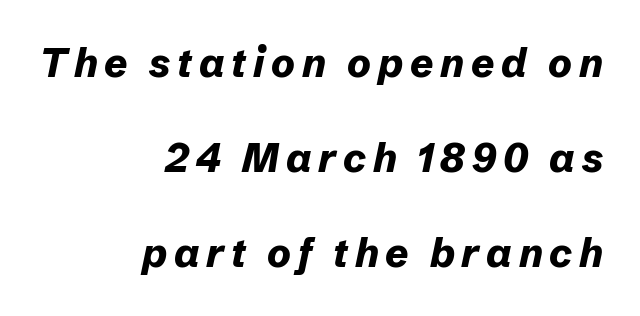
{"italic": "yes", "lean": "right", "slant_degrees": 12, "bold": "yes", "weight": "bold", "width": "normal", "stroke_contrast": "low", "x_height": "medium", "monospaced": "no", "underline": "no", "align": "right", "line_spacing": "loose", "line_spacing_ratio": 2.38, "glyph_px": 40}
